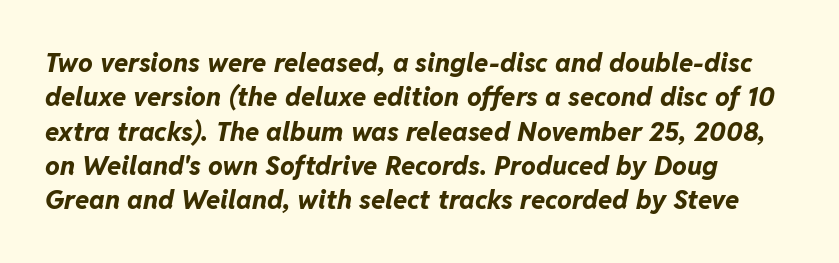
Q: Is the text bold? A: Yes.
Q: Is the text italic (slanted)? A: Yes, it leans right by about 11 degrees.
Q: Is the text underlined? A: No.
Q: How is the paragraph aligned? A: Left-aligned.
Q: Is the spacing between letters normal or unusually wide? A: Normal.
Q: Is the spacing between lines tight, normal or loose? A: Normal.
